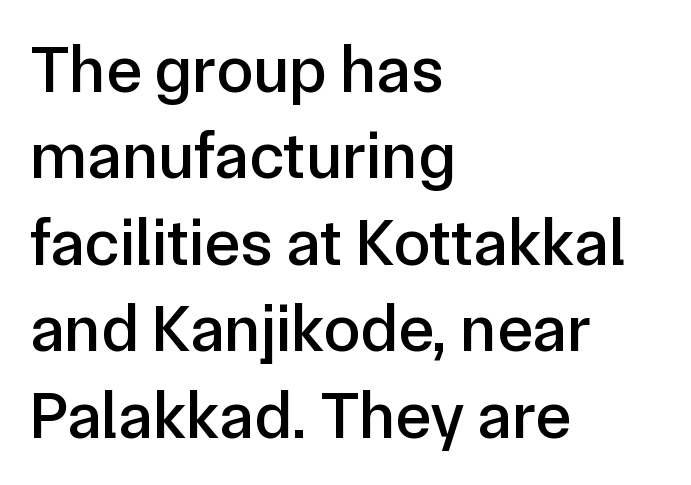
The image shows 67 px sans-serif type, upright; set left-aligned, normal line spacing (1.29x), normal letter spacing, not underlined; low stroke contrast and a medium x-height.
